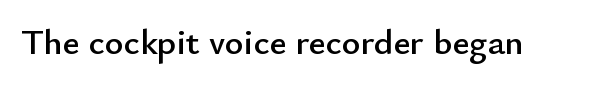
Q: Is the text italic (slanted)? A: No, it is upright.
Q: Is the typeface a serif or a sans-serif typeface? A: Sans-serif.
Q: Is the text underlined? A: No.
Q: Is the spacing between letters normal or unusually wide? A: Normal.
Q: Width (condensed, normal, or wide)? A: Normal.
Q: Stroke contrast? A: Low.
Q: x-height? A: Small.
Q: Monospaced? A: No.
